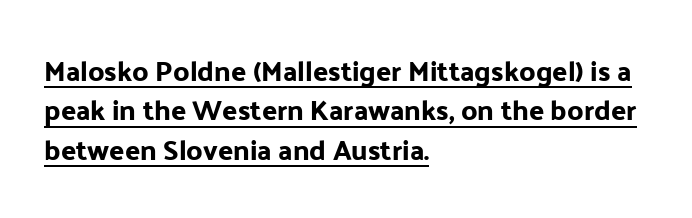
The image shows 28 px sans-serif type, upright; set left-aligned, normal line spacing (1.41x), normal letter spacing, underlined; low stroke contrast and a medium x-height.
